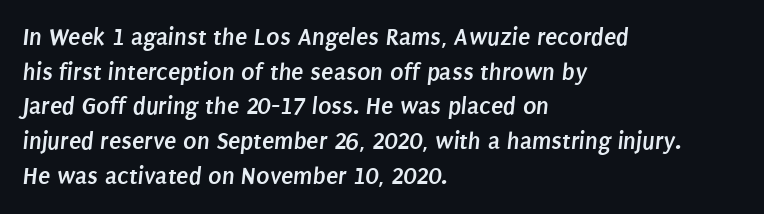
The image shows 25 px bold type; set left-aligned, normal line spacing (1.39x), normal letter spacing, not underlined.
